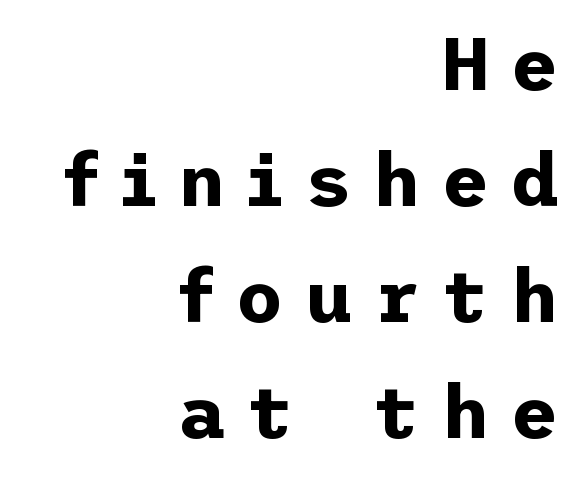
The image shows 73 px bold sans-serif type, upright; set right-aligned, normal line spacing (1.59x), unusually wide letter spacing (+0.29 em), not underlined; low stroke contrast and a medium x-height.
